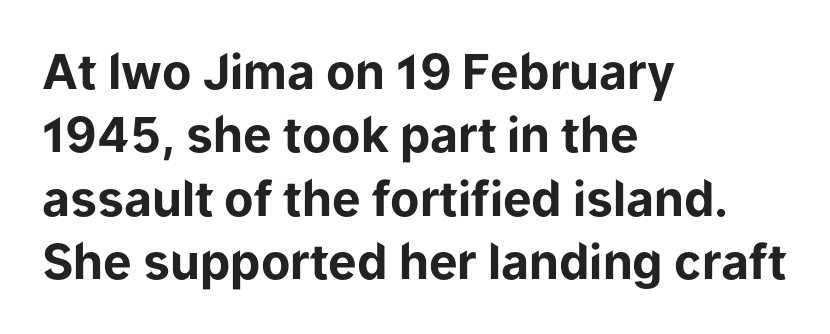
The image shows 48 px bold sans-serif type, upright; set left-aligned, normal line spacing (1.32x), normal letter spacing, not underlined; low stroke contrast and a medium x-height.
